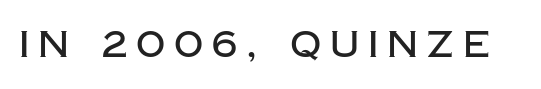
{"serif": "no", "italic": "no", "width": "normal", "stroke_contrast": "low", "x_height": "large", "monospaced": "no", "underline": "no", "letter_spacing": "wide", "letter_spacing_em": 0.25, "glyph_px": 36}
